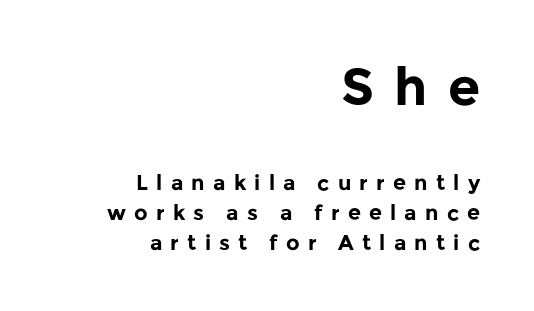
{"serif": "no", "italic": "no", "bold": "yes", "weight": "bold", "width": "normal", "stroke_contrast": "low", "x_height": "medium", "monospaced": "no", "underline": "no", "align": "right", "line_spacing": "normal", "line_spacing_ratio": 1.42, "letter_spacing": "wide", "letter_spacing_em": 0.39, "larger_block": "first", "size_ratio": 2.48, "glyph_px": 52}
